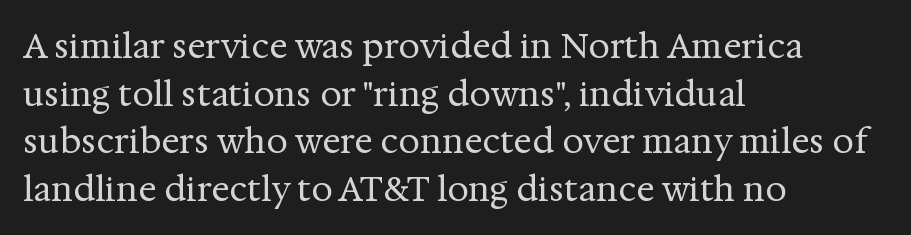
Think standard paragraph weight, or any step lighter than that. The leading is moderate, giving the passage an even texture. Does extra space separate the letters? No, they use regular spacing. Does the lettering tilt? It doesn't — this is upright. The rag falls on the right side of this text block. Think of a printed novel: that variable character pitch is what you see here.
